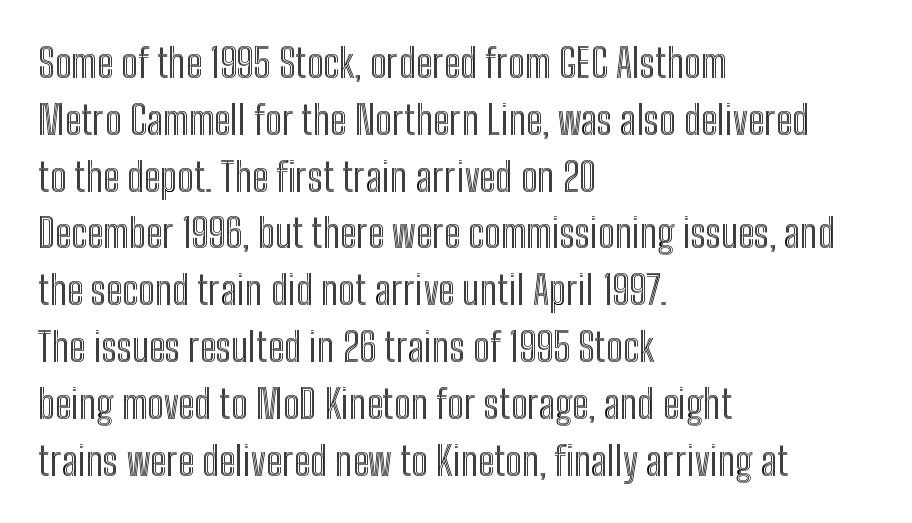
Q: Is the text italic (slanted)? A: No, it is upright.
Q: Is the text underlined? A: No.
Q: How is the paragraph aligned? A: Left-aligned.
Q: Is the spacing between letters normal or unusually wide? A: Normal.
Q: Is the spacing between lines tight, normal or loose? A: Normal.
Q: Width (condensed, normal, or wide)? A: Condensed.
Q: x-height? A: Medium.
Q: Monospaced? A: No.
